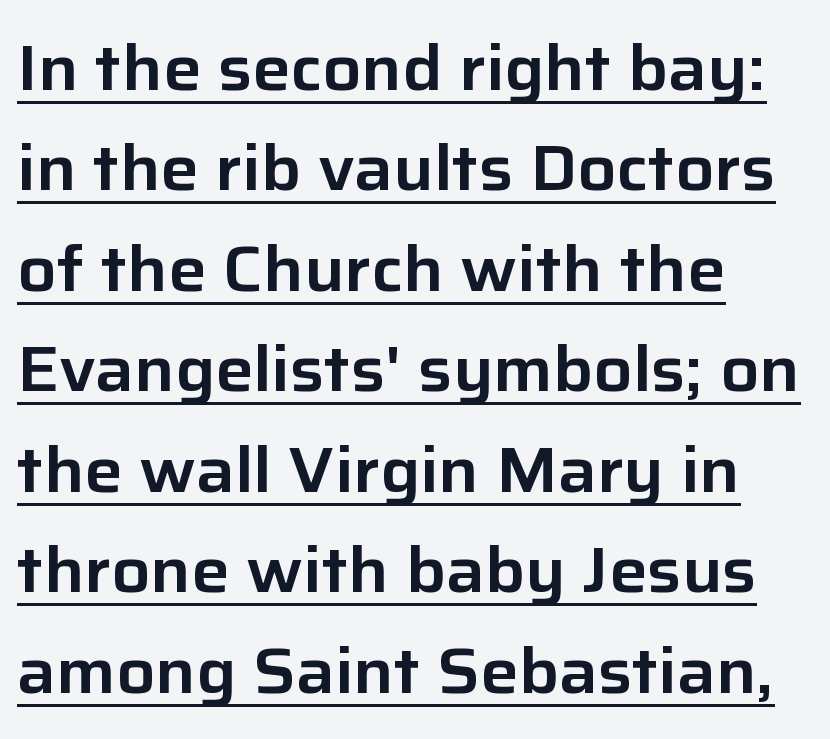
Q: Is the text italic (slanted)? A: No, it is upright.
Q: Is the typeface a serif or a sans-serif typeface? A: Sans-serif.
Q: Is the text underlined? A: Yes.
Q: How is the paragraph aligned? A: Left-aligned.
Q: Is the spacing between letters normal or unusually wide? A: Normal.
Q: Is the spacing between lines tight, normal or loose? A: Normal.
Q: Width (condensed, normal, or wide)? A: Normal.
Q: Stroke contrast? A: Low.
Q: x-height? A: Medium.
Q: Monospaced? A: No.
